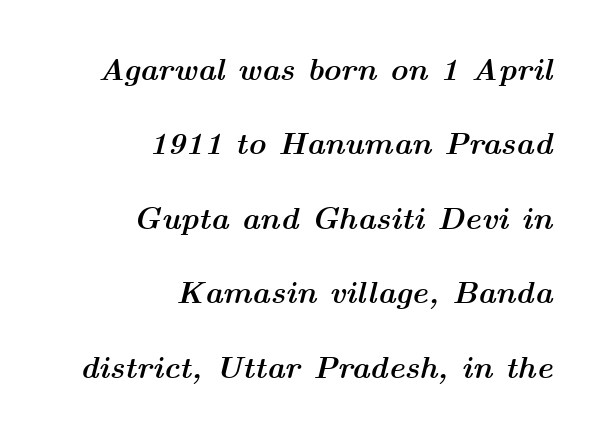
{"italic": "yes", "lean": "right", "slant_degrees": 14, "bold": "yes", "weight": "semibold", "width": "wide", "stroke_contrast": "medium", "x_height": "medium", "monospaced": "no", "underline": "no", "align": "right", "line_spacing": "loose", "line_spacing_ratio": 2.4, "letter_spacing": "normal", "letter_spacing_em": 0.0, "glyph_px": 31}
